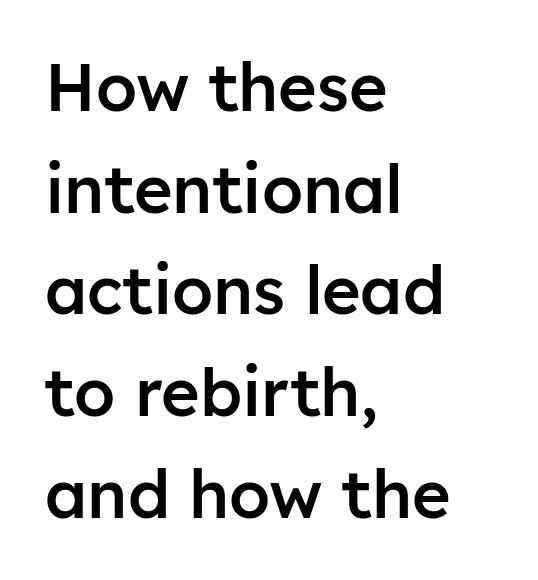
{"serif": "no", "italic": "no", "bold": "semi", "weight": "semibold", "width": "normal", "stroke_contrast": "low", "x_height": "medium", "monospaced": "no", "underline": "no", "align": "left", "line_spacing": "normal", "line_spacing_ratio": 1.54, "letter_spacing": "normal", "letter_spacing_em": 0.0, "glyph_px": 66}
